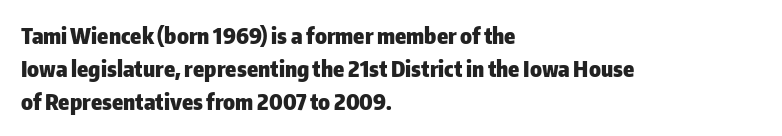
Nobody touched the tracking dial on this one. Alignment: flush left. Tall strokes in this sample are plumb rather than angled. Weight: bold.
